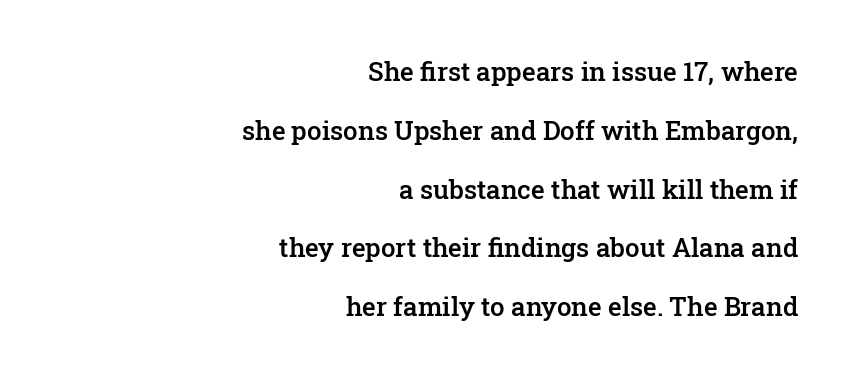
{"italic": "no", "bold": "semi", "underline": "no", "align": "right", "line_spacing": "loose", "line_spacing_ratio": 2.26, "letter_spacing": "normal", "letter_spacing_em": 0.0, "glyph_px": 26}
